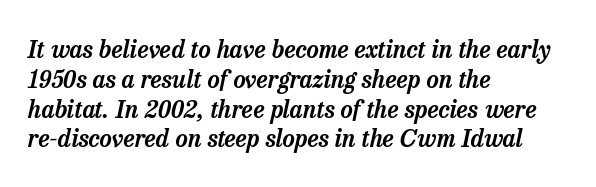
Lines of text with bare space underneath. Posture: slanted. The passage shown has conventional tracking throughout. Alignment: flush left.
